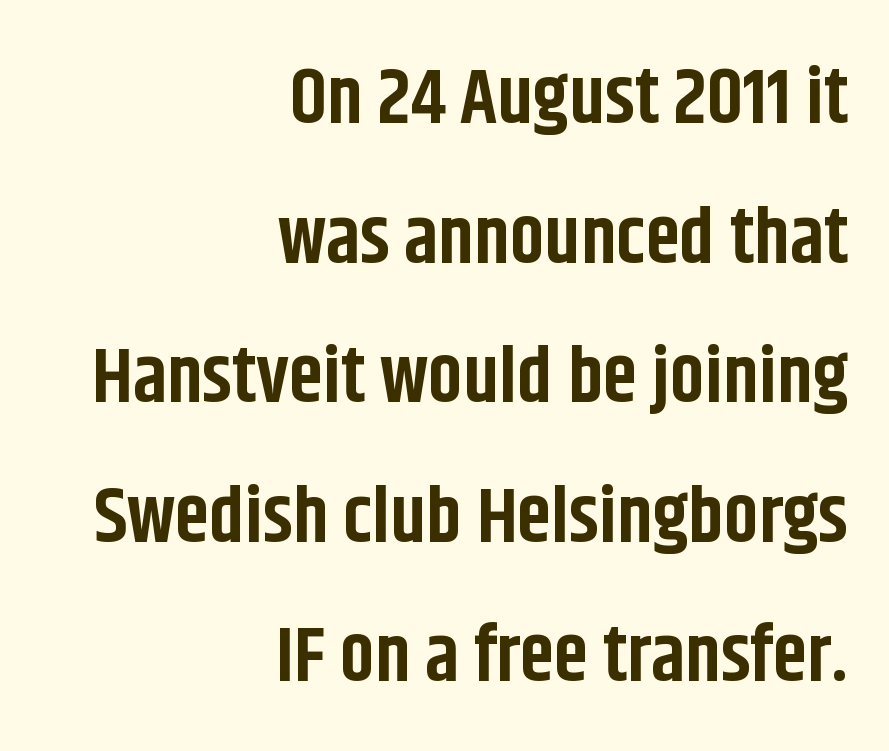
Q: Is the text bold? A: Yes.
Q: Is the text italic (slanted)? A: No, it is upright.
Q: Is the typeface a serif or a sans-serif typeface? A: Sans-serif.
Q: Is the text underlined? A: No.
Q: How is the paragraph aligned? A: Right-aligned.
Q: Is the spacing between letters normal or unusually wide? A: Normal.
Q: Width (condensed, normal, or wide)? A: Condensed.
Q: Stroke contrast? A: Low.
Q: x-height? A: Large.
Q: Monospaced? A: No.
